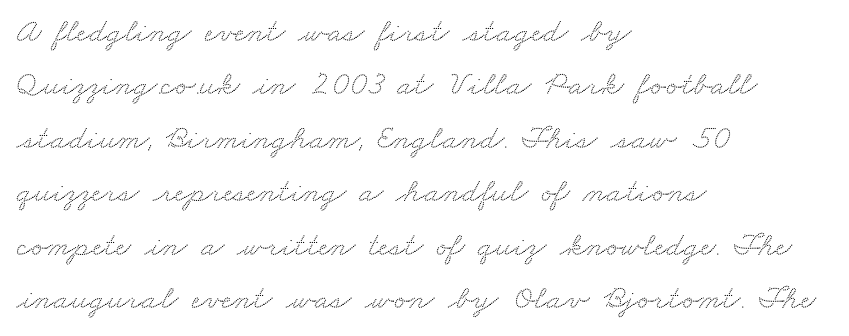
To sum up the face: it has serifs. The paragraph shown leans on its left margin. Inter-character spacing is left at the font's built-in metrics. The lines sit at an ordinary, default distance from one another.
